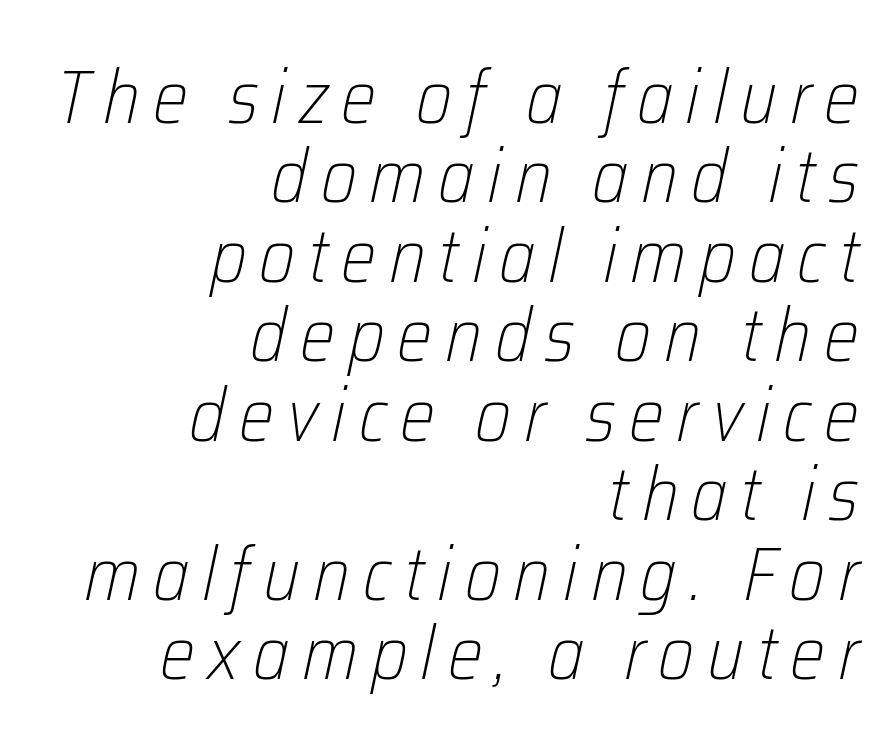
The image shows 75 px light, condensed type, italic (leaning right); set right-aligned, tight line spacing (1.06x), not underlined; low stroke contrast and a medium x-height.
